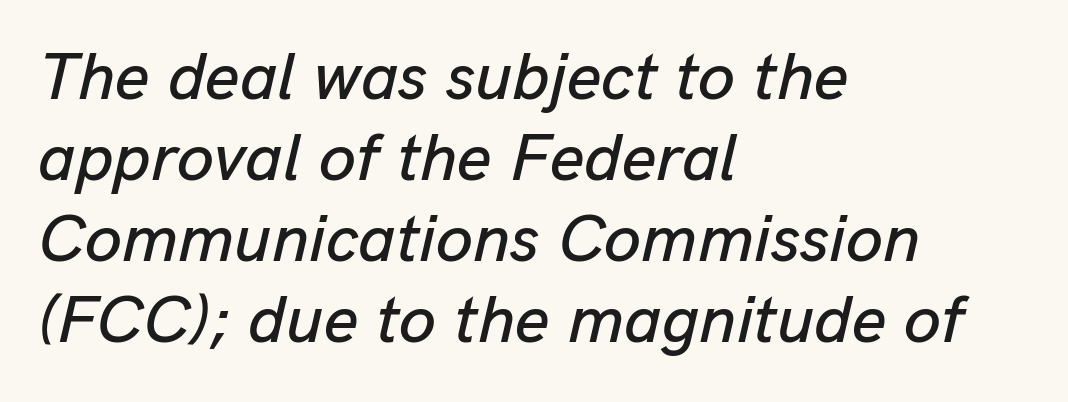
Words appear dense and cohesive because spacing is normal. Italic: yes, the glyphs are oblique. The baseline area is clear. Short and long lines alike share a common starting point at left. Looks like regular typesetting: each glyph gets only the width it needs.
